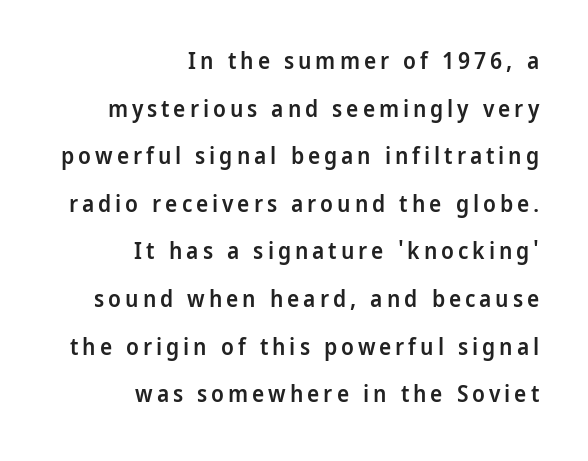
Teacher's note: observe the even right margin — that is flush-right alignment. Is the type bold? Partly — it's a semibold, heavier than regular but not fully bold. Each new line begins a long way beneath the previous one. It's the straight-up-and-down kind of type. The foot of each line stays bare and open.
